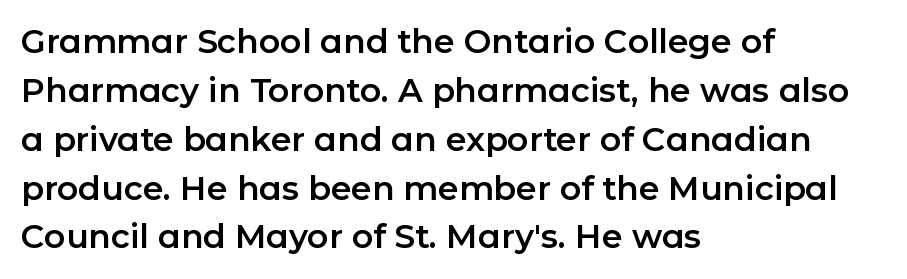
The face used here is rendered with its standard letterfit. The paragraph shown leans on its left margin. Is there any slant? The stems are plumb. Examine the stroke ends and you'll find no serifs. Here the designer chose a conventional face with non-uniform glyph widths. Leading: standard.
